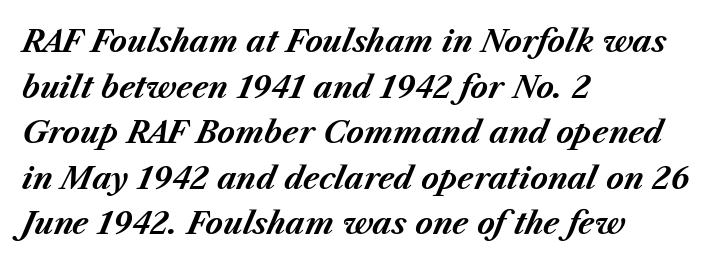
Q: Is the text bold? A: Yes.
Q: Is the text italic (slanted)? A: Yes, it leans right by about 23 degrees.
Q: Is the text underlined? A: No.
Q: How is the paragraph aligned? A: Left-aligned.
Q: Is the spacing between letters normal or unusually wide? A: Normal.
Q: Is the spacing between lines tight, normal or loose? A: Normal.
Q: Width (condensed, normal, or wide)? A: Normal.
Q: Stroke contrast? A: Medium.
Q: x-height? A: Medium.
Q: Monospaced? A: No.
